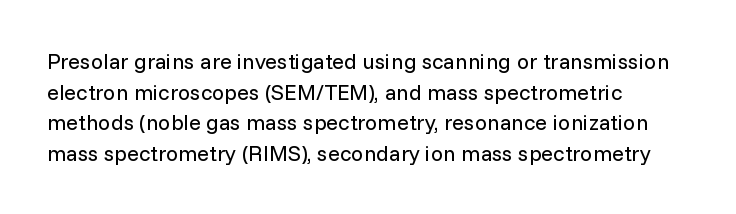
Q: Is the text bold? A: No.
Q: Is the text italic (slanted)? A: No, it is upright.
Q: Is the text underlined? A: No.
Q: How is the paragraph aligned? A: Left-aligned.
Q: Is the spacing between letters normal or unusually wide? A: Normal.
Q: Is the spacing between lines tight, normal or loose? A: Normal.
